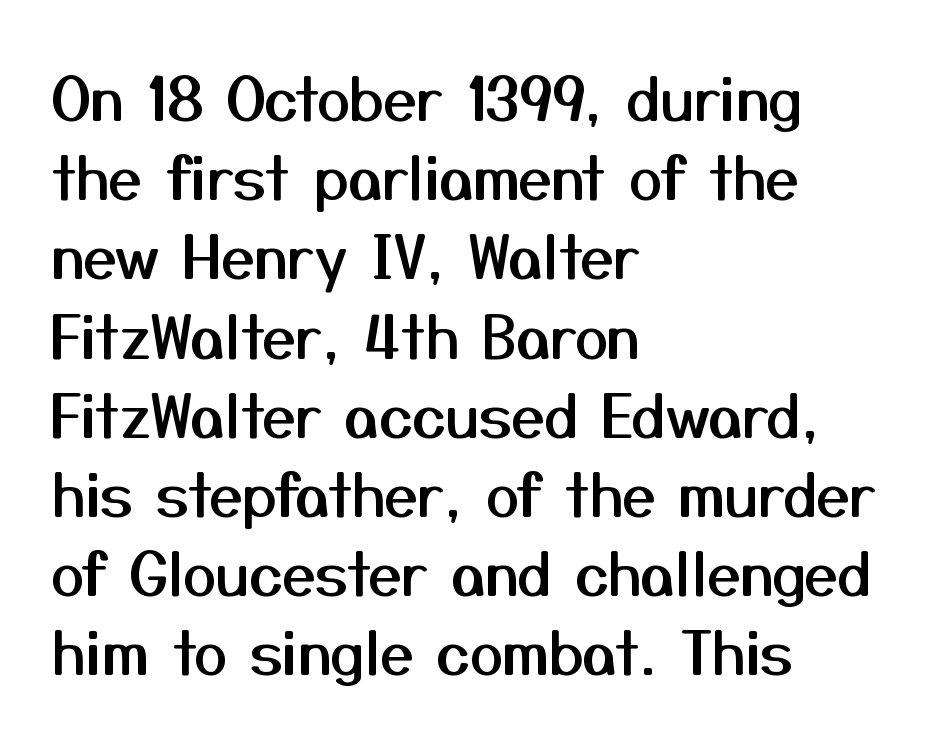
You can tell from the bare stems that sans-serif type was used. The type is set solid horizontally, with unmodified tracking. This rendering features lettering with no underline. Posture: straight, roman, zero tilt. The paragraph shown leans on its left margin.
